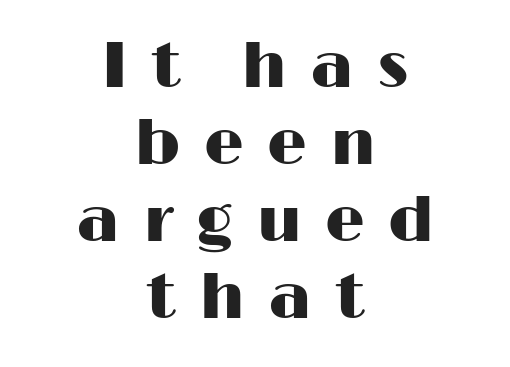
The image shows 63 px wide sans-serif type, upright; set centered, line spacing 1.22x, unusually wide letter spacing (+0.37 em), not underlined; high stroke contrast and a medium x-height.
